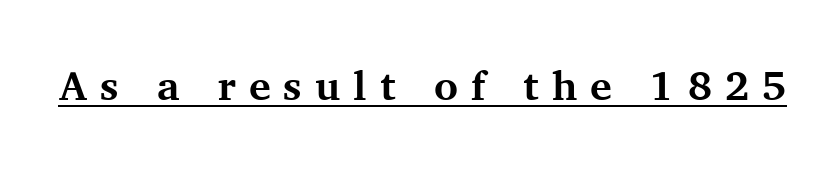
The image shows 41 px bold serif type, upright; set unusually wide letter spacing (+0.32 em), underlined; medium stroke contrast and a medium x-height.
